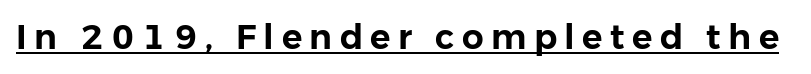
{"serif": "no", "italic": "no", "width": "normal", "stroke_contrast": "low", "x_height": "medium", "monospaced": "no", "underline": "yes", "letter_spacing": "wide", "letter_spacing_em": 0.22, "glyph_px": 34}
